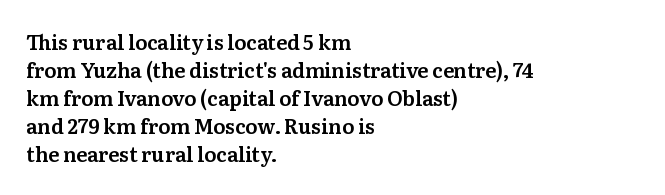
{"italic": "no", "underline": "no", "align": "left", "line_spacing": "normal", "line_spacing_ratio": 1.4, "letter_spacing": "normal", "letter_spacing_em": 0.0, "glyph_px": 20}
